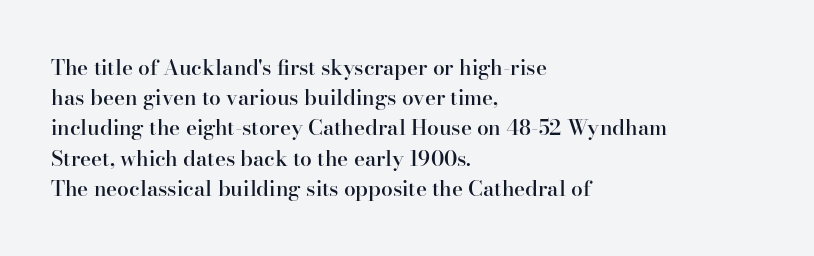
Q: Is the text bold? A: Semi-bold.
Q: Is the text italic (slanted)? A: No, it is upright.
Q: Is the text underlined? A: No.
Q: How is the paragraph aligned? A: Left-aligned.
Q: Is the spacing between letters normal or unusually wide? A: Normal.
Q: Is the spacing between lines tight, normal or loose? A: Normal.
